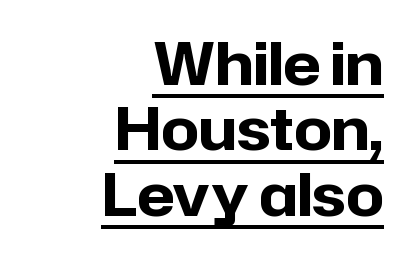
Q: Is the text bold? A: Yes.
Q: Is the text italic (slanted)? A: No, it is upright.
Q: Is the typeface a serif or a sans-serif typeface? A: Sans-serif.
Q: Is the text underlined? A: Yes.
Q: How is the paragraph aligned? A: Right-aligned.
Q: Is the spacing between letters normal or unusually wide? A: Normal.
Q: Is the spacing between lines tight, normal or loose? A: Tight.
Q: Width (condensed, normal, or wide)? A: Normal.
Q: Stroke contrast? A: Low.
Q: x-height? A: Medium.
Q: Monospaced? A: No.
